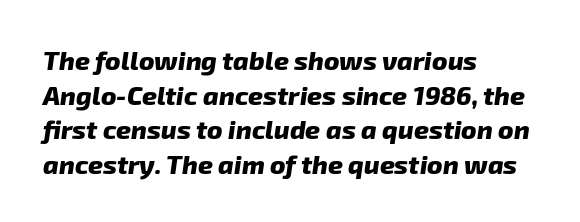
The image shows 26 px bold type; set left-aligned, normal line spacing (1.33x), normal letter spacing, not underlined.
